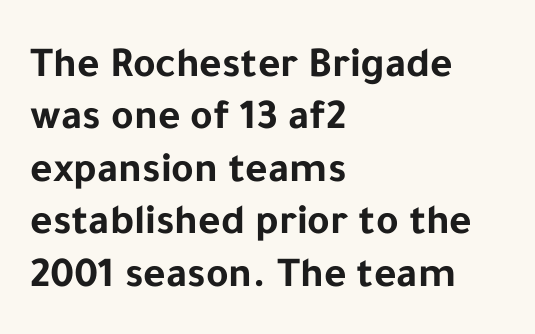
When letters stand straight like this, we call the style roman or upright. This rendering features lettering with no underline. As a designer I'd log this as weight 700, bold. These lines are rendered in a variable-pitch font.
